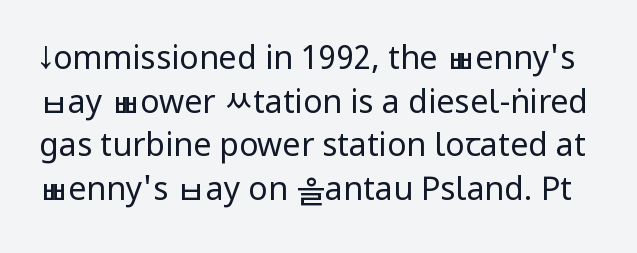
The image shows 32 px regular-weight, condensed sans-serif type, upright; set normal line spacing (1.36x), normal letter spacing, not underlined; low stroke contrast and a large x-height.
